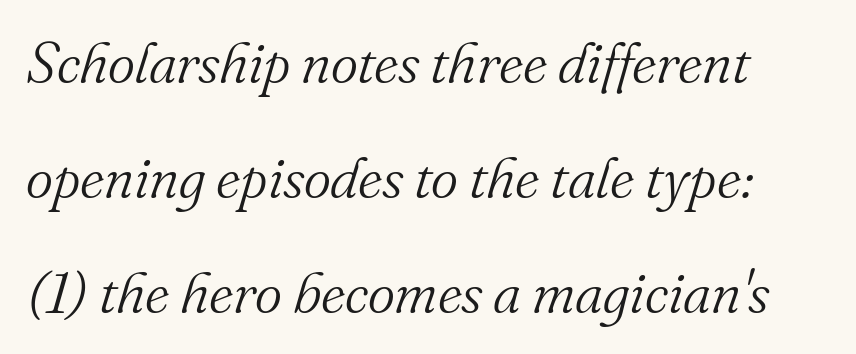
Rule under the text: the space is simply empty. Stroke terminals: seriffed. This sample trades compactness for vertical openness between lines. The face used here is rendered with its standard letterfit.
